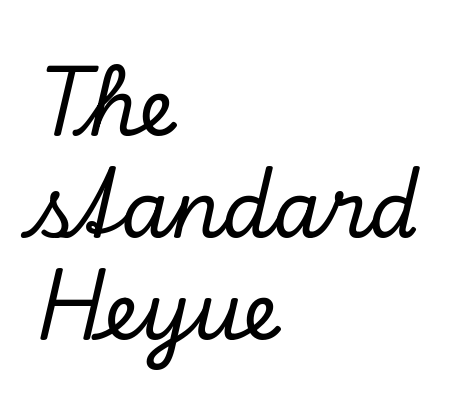
Q: Is the text italic (slanted)? A: Yes, it leans right by about 13 degrees.
Q: Is the typeface a serif or a sans-serif typeface? A: Serif.
Q: Is the text underlined? A: No.
Q: How is the paragraph aligned? A: Left-aligned.
Q: Is the spacing between letters normal or unusually wide? A: Normal.
Q: Is the spacing between lines tight, normal or loose? A: Normal.
Q: Width (condensed, normal, or wide)? A: Normal.
Q: Stroke contrast? A: Low.
Q: x-height? A: Small.
Q: Monospaced? A: No.
